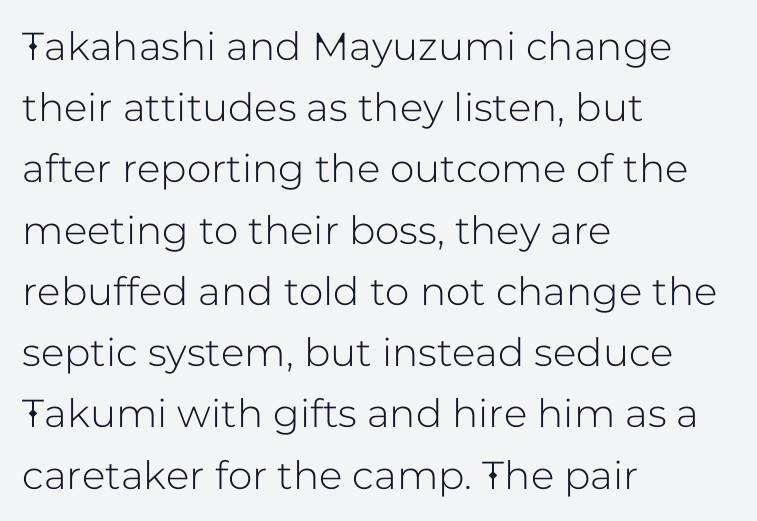
Q: Is the text italic (slanted)? A: No, it is upright.
Q: Is the typeface a serif or a sans-serif typeface? A: Sans-serif.
Q: Is the text underlined? A: No.
Q: How is the paragraph aligned? A: Left-aligned.
Q: Is the spacing between letters normal or unusually wide? A: Normal.
Q: Is the spacing between lines tight, normal or loose? A: Normal.
Q: Width (condensed, normal, or wide)? A: Normal.
Q: Stroke contrast? A: Low.
Q: x-height? A: Medium.
Q: Monospaced? A: No.
